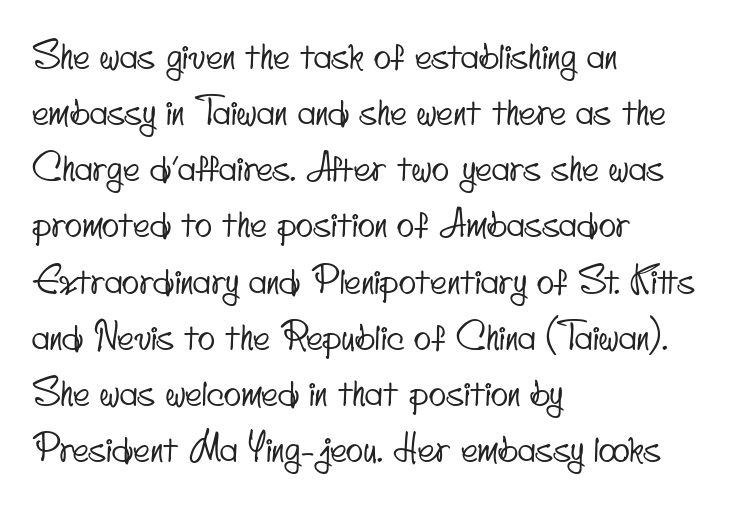
Q: Is the typeface a serif or a sans-serif typeface? A: Sans-serif.
Q: Is the text underlined? A: No.
Q: How is the paragraph aligned? A: Left-aligned.
Q: Is the spacing between letters normal or unusually wide? A: Normal.
Q: Is the spacing between lines tight, normal or loose? A: Normal.
Q: Width (condensed, normal, or wide)? A: Condensed.
Q: Stroke contrast? A: Low.
Q: x-height? A: Small.
Q: Monospaced? A: No.
